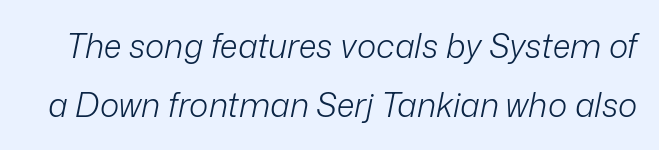
The image shows 33 px light type, italic (leaning right); set line spacing 1.78x, normal letter spacing, not underlined; low stroke contrast and a medium x-height.
